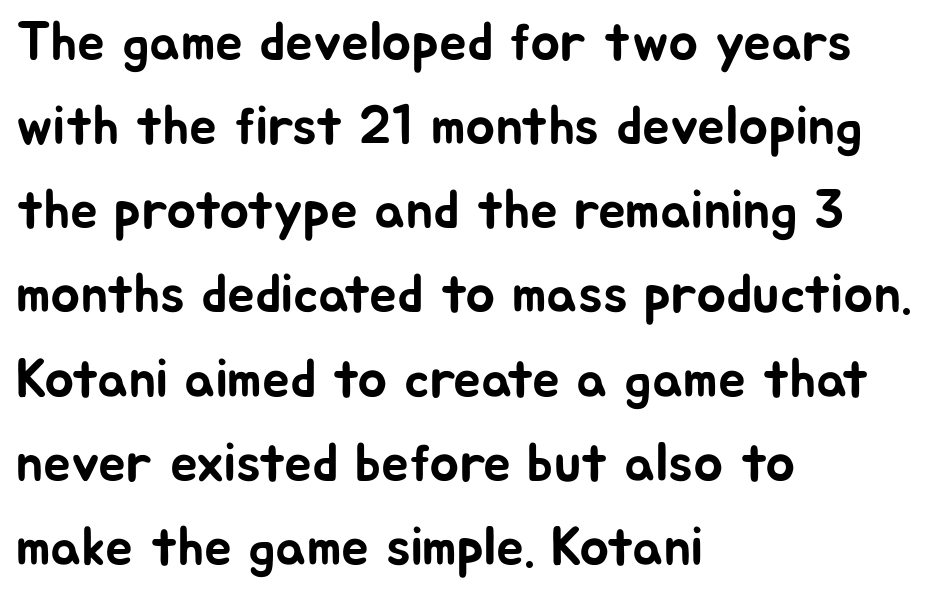
{"serif": "no", "italic": "no", "width": "normal", "stroke_contrast": "low", "x_height": "medium", "monospaced": "no", "underline": "no", "align": "left", "line_spacing": "normal", "line_spacing_ratio": 1.53, "letter_spacing": "normal", "letter_spacing_em": 0.0, "glyph_px": 55}
